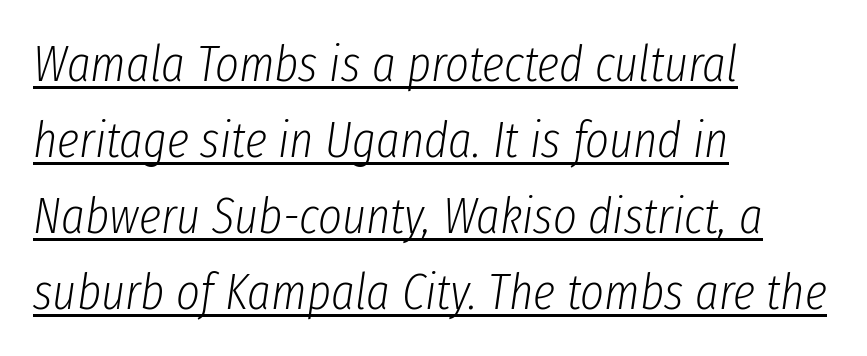
Teacher's note: observe the even left margin — that is flush-left alignment. This sample uses plain, unmodified letter spacing. The rendering uses natural spacing where letterforms have individual widths. Caption: lettering with a line underneath. Slant detected: the letters are inclined.
